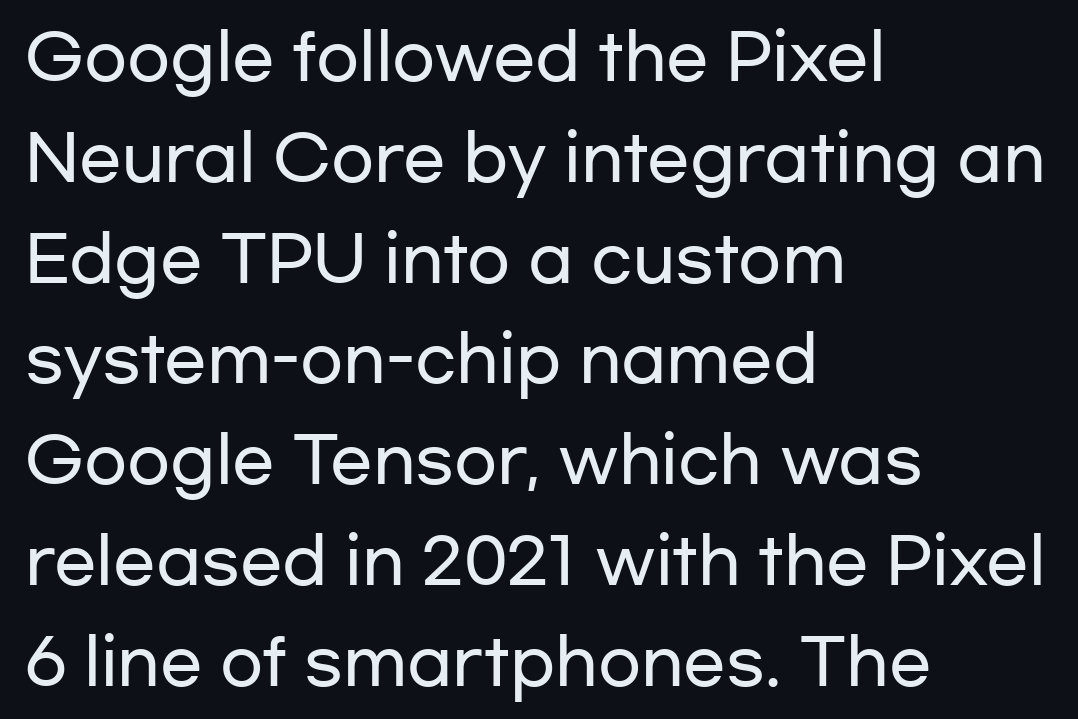
Anything drawn beneath the words? Only blank space. A typesetter would label this face a sans. The horizontal fit of the characters is conventional and even. Line beginnings align vertically; line endings do not.
